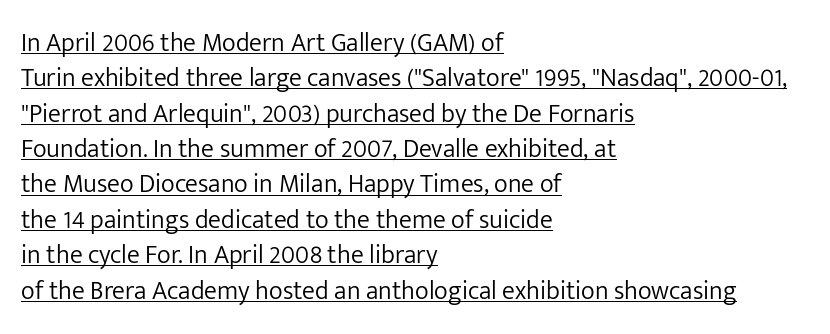
The passage is arranged the way most books set body copy — flush left. The letterforms sit at book weight or below. In terms of leading, this rendering sits right in the middle. A rule runs beneath these lines of type.
